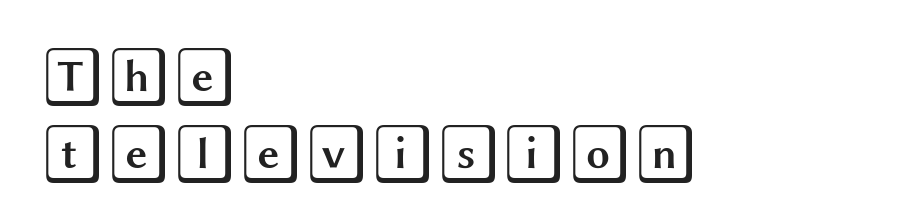
Q: Is the text italic (slanted)? A: No, it is upright.
Q: Is the text underlined? A: No.
Q: How is the paragraph aligned? A: Left-aligned.
Q: Is the spacing between letters normal or unusually wide? A: Normal.
Q: Is the spacing between lines tight, normal or loose? A: Normal.
Q: Width (condensed, normal, or wide)? A: Wide.
Q: x-height? A: Large.
